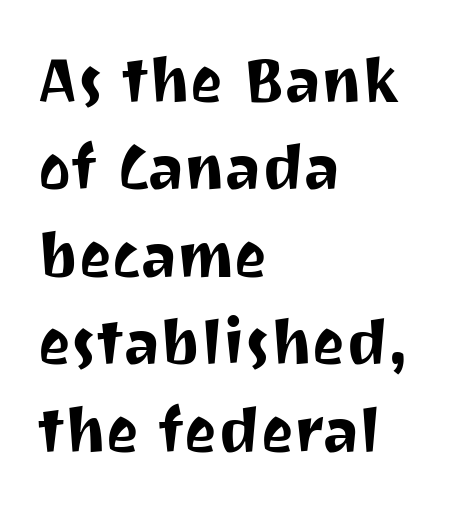
The image shows 62 px sans-serif type, upright; set left-aligned, normal line spacing (1.41x), normal letter spacing, not underlined; medium stroke contrast and a medium x-height.
